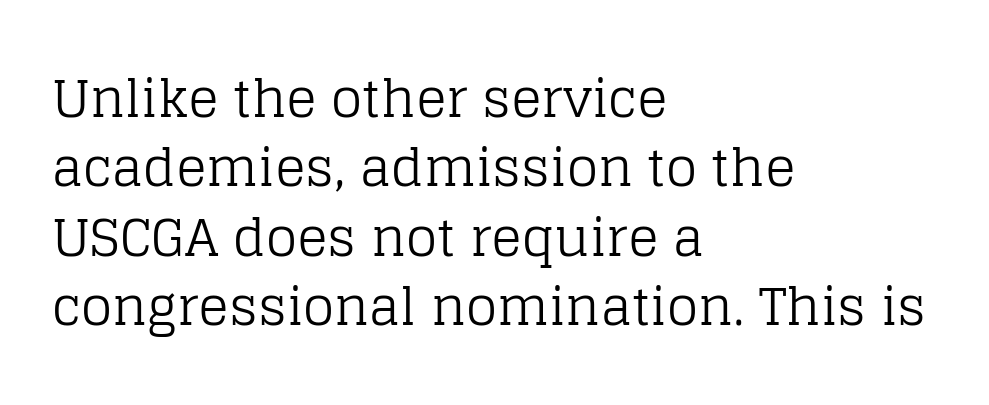
The image shows 51 px regular-weight serif type, upright; set left-aligned, normal line spacing (1.36x), normal letter spacing, not underlined; low stroke contrast and a large x-height.
